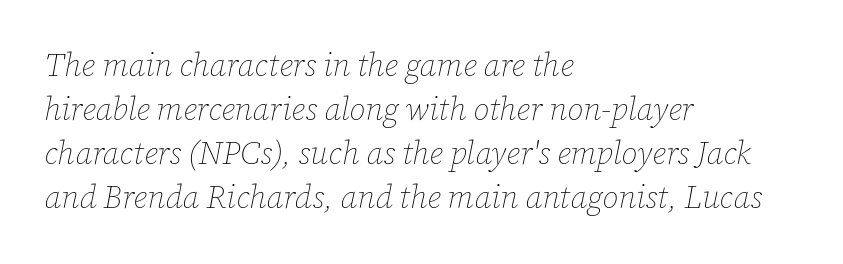
{"italic": "yes", "lean": "right", "slant_degrees": 12, "bold": "no", "weight": "thin", "width": "normal", "stroke_contrast": "low", "x_height": "medium", "monospaced": "no", "underline": "no", "align": "left", "line_spacing": "normal", "line_spacing_ratio": 1.38, "letter_spacing": "normal", "letter_spacing_em": 0.0, "glyph_px": 32}
